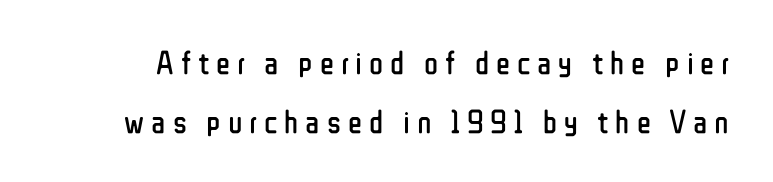
{"serif": "no", "italic": "no", "bold": "no", "weight": "regular", "width": "condensed", "stroke_contrast": "low", "x_height": "medium", "monospaced": "no", "underline": "no", "line_spacing_ratio": 1.8, "letter_spacing": "wide", "letter_spacing_em": 0.21, "glyph_px": 33}
